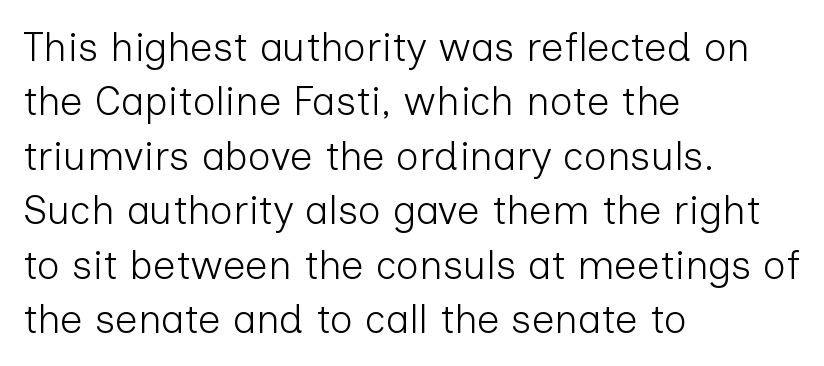
Leftover space on each line is placed entirely after the last word. The lines sit at an ordinary, default distance from one another. Tall strokes in this sample are plumb rather than angled. The glyphs are unaccompanied by any horizontal stroke below them.
